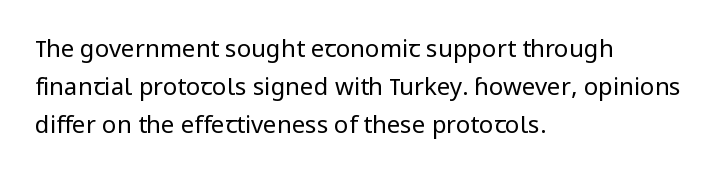
Q: Is the text bold? A: No.
Q: Is the text italic (slanted)? A: No, it is upright.
Q: Is the text underlined? A: No.
Q: How is the paragraph aligned? A: Left-aligned.
Q: Is the spacing between letters normal or unusually wide? A: Normal.
Q: Is the spacing between lines tight, normal or loose? A: Normal.
